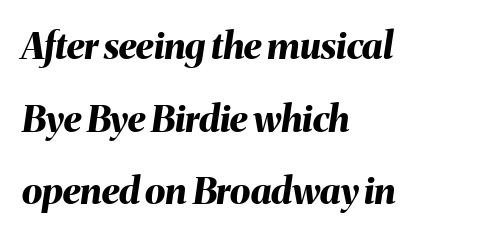
{"italic": "yes", "lean": "right", "slant_degrees": 8, "bold": "yes", "weight": "bold", "width": "normal", "stroke_contrast": "medium", "x_height": "medium", "monospaced": "no", "underline": "no", "align": "left", "line_spacing": "loose", "line_spacing_ratio": 1.96, "letter_spacing": "normal", "letter_spacing_em": 0.0, "glyph_px": 37}
